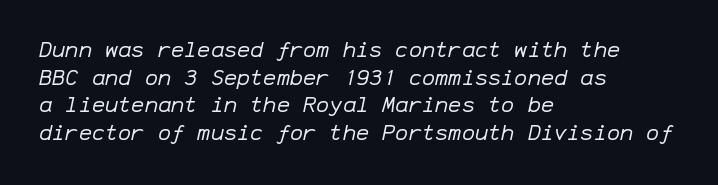
Unbolded letterforms with no extra heft. Observe the ordinary spacing: letters are neighbours, not strangers. Each row of text sits above clean, open space. Italic: yes, the glyphs are oblique. The designer left line spacing at the default. Horizontal alignment here is leftward, the default for most running prose.
